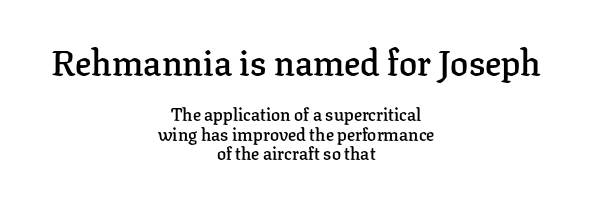
The image shows 36 px semibold serif type, upright; set centered, tight line spacing (1.09x), normal letter spacing, not underlined; the first (top) block is 2.0x larger; low stroke contrast and a medium x-height.
